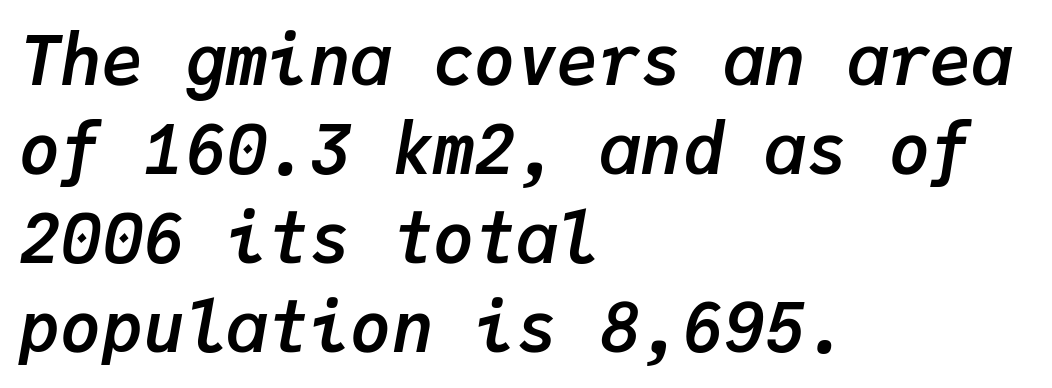
Q: Is the text bold? A: Yes.
Q: Is the text italic (slanted)? A: Yes, it leans right by about 9 degrees.
Q: Is the text underlined? A: No.
Q: How is the paragraph aligned? A: Left-aligned.
Q: Is the spacing between letters normal or unusually wide? A: Normal.
Q: Is the spacing between lines tight, normal or loose? A: Normal.
Q: Width (condensed, normal, or wide)? A: Normal.
Q: Stroke contrast? A: Low.
Q: x-height? A: Medium.
Q: Monospaced? A: Yes.
